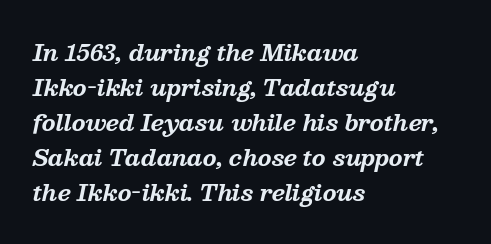
Q: Is the text bold? A: Yes.
Q: Is the text italic (slanted)? A: Yes, it leans right by about 13 degrees.
Q: Is the text underlined? A: No.
Q: How is the paragraph aligned? A: Left-aligned.
Q: Is the spacing between letters normal or unusually wide? A: Normal.
Q: Is the spacing between lines tight, normal or loose? A: Normal.
